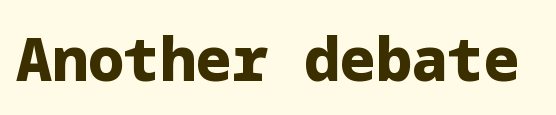
{"serif": "no", "italic": "no", "bold": "yes", "weight": "heavy", "width": "normal", "stroke_contrast": "low", "x_height": "medium", "underline": "no", "letter_spacing": "normal", "letter_spacing_em": 0.0, "glyph_px": 60}
